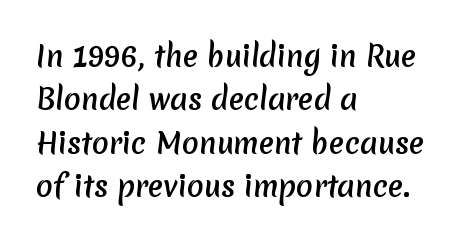
The baseline area is clear. Caption: bold face, heavy strokes. I'd call this a sans setting — the letters go barefoot. Do the characters align in a grid? No, the font is proportional.
